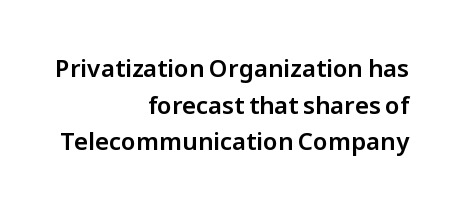
Q: Is the text italic (slanted)? A: No, it is upright.
Q: Is the text underlined? A: No.
Q: How is the paragraph aligned? A: Right-aligned.
Q: Is the spacing between letters normal or unusually wide? A: Normal.
Q: Is the spacing between lines tight, normal or loose? A: Normal.
